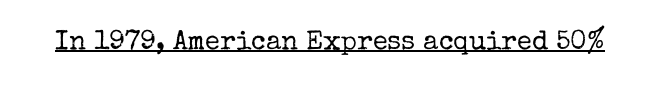
The image shows 27 px text type, upright; set normal letter spacing, underlined.
